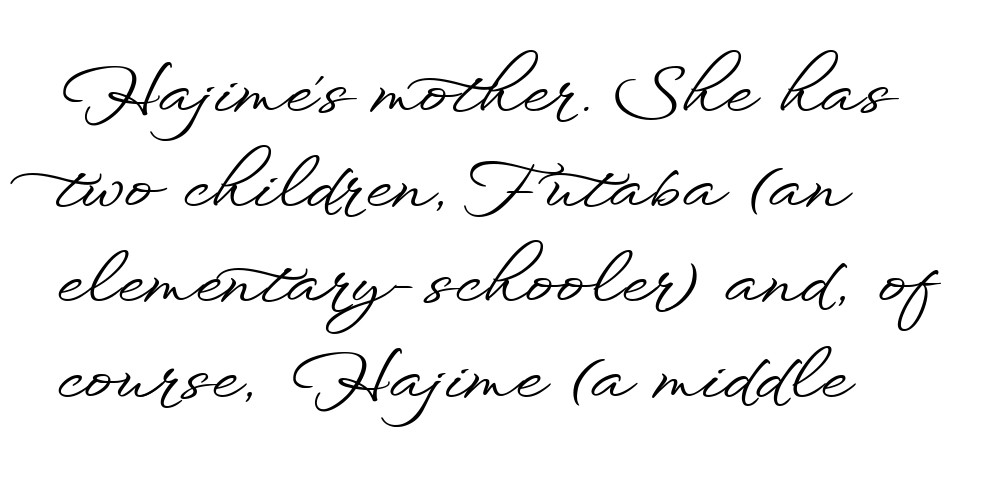
{"serif": "no", "width": "wide", "stroke_contrast": "low", "x_height": "small", "monospaced": "no", "underline": "no", "align": "left", "line_spacing": "normal", "line_spacing_ratio": 1.36, "letter_spacing": "normal", "letter_spacing_em": 0.0, "glyph_px": 70}
